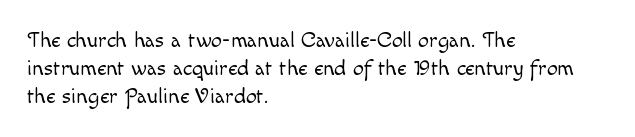
{"italic": "no", "bold": "no", "underline": "no", "align": "left", "line_spacing": "normal", "line_spacing_ratio": 1.27, "letter_spacing": "normal", "letter_spacing_em": 0.0, "glyph_px": 22}
